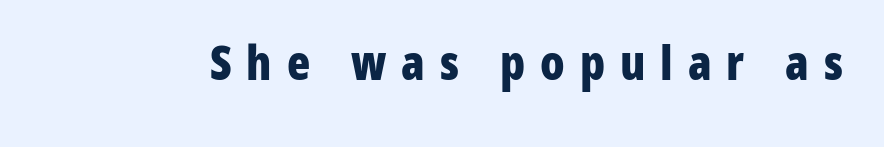
Tall strokes in this sample are plumb rather than angled. Look at the tracking — it's clearly loosened, letters drifting apart. The passage shown is emphatically bold. Beneath every word, the page is bare.
